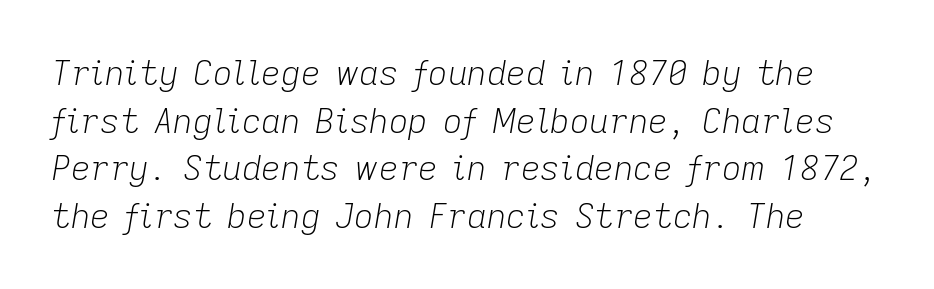
Q: Is the text bold? A: No.
Q: Is the text italic (slanted)? A: Yes, it leans right by about 9 degrees.
Q: Is the text underlined? A: No.
Q: Is the spacing between letters normal or unusually wide? A: Normal.
Q: Is the spacing between lines tight, normal or loose? A: Normal.
Q: Width (condensed, normal, or wide)? A: Normal.
Q: Stroke contrast? A: Low.
Q: x-height? A: Medium.
Q: Monospaced? A: No.
